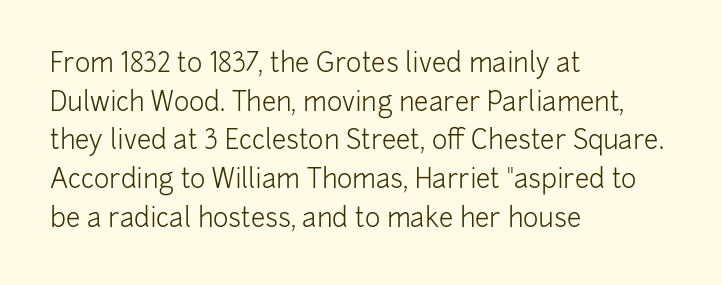
Posture: vertical. The weight tops out at a normal text grade. Words appear dense and cohesive because spacing is normal. If you drew a ruler down the left edge, every line would touch it. Line spacing here is normal. Underline: absent.
